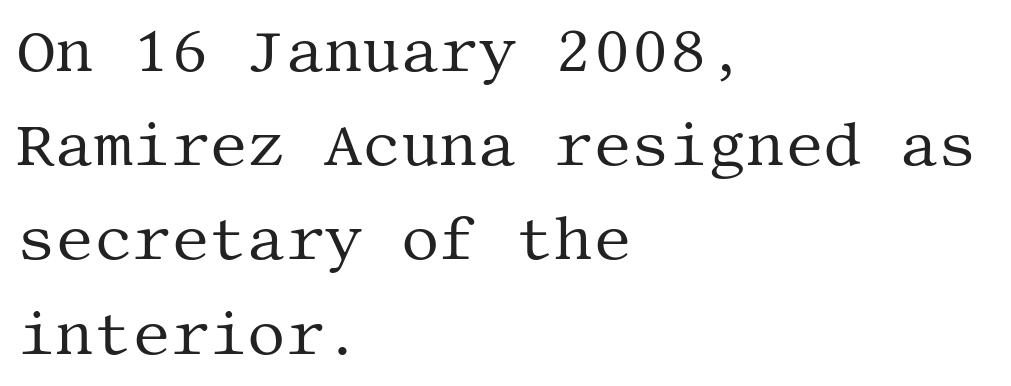
Q: Is the text bold? A: No.
Q: Is the text italic (slanted)? A: No, it is upright.
Q: Is the typeface a serif or a sans-serif typeface? A: Serif.
Q: Is the text underlined? A: No.
Q: How is the paragraph aligned? A: Left-aligned.
Q: Is the spacing between letters normal or unusually wide? A: Normal.
Q: Is the spacing between lines tight, normal or loose? A: Normal.
Q: Width (condensed, normal, or wide)? A: Normal.
Q: Stroke contrast? A: Medium.
Q: x-height? A: Large.
